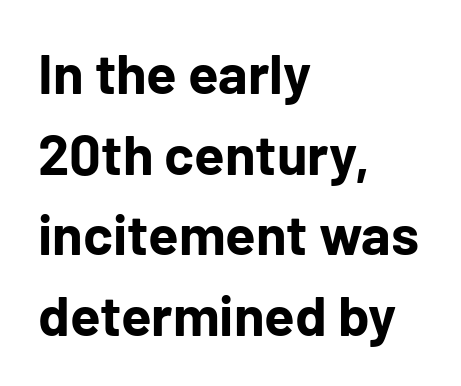
The image shows 56 px bold sans-serif type, upright; set left-aligned, normal line spacing (1.44x), normal letter spacing, not underlined; low stroke contrast and a medium x-height.
